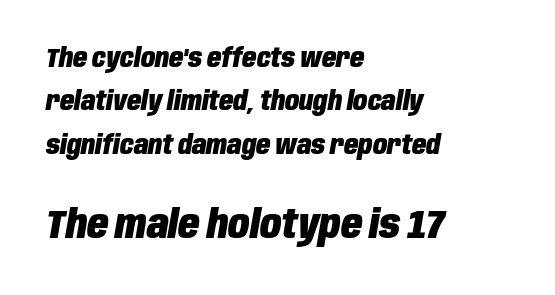
The image shows 39 px heavy, condensed type, italic (leaning right); set left-aligned, normal line spacing (1.67x), normal letter spacing, not underlined; the second (bottom) block is 1.5x larger; low stroke contrast and a large x-height.
